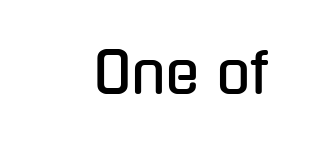
{"serif": "no", "italic": "no", "width": "condensed", "stroke_contrast": "low", "x_height": "medium", "monospaced": "no", "underline": "no", "letter_spacing": "normal", "letter_spacing_em": 0.0, "glyph_px": 56}
